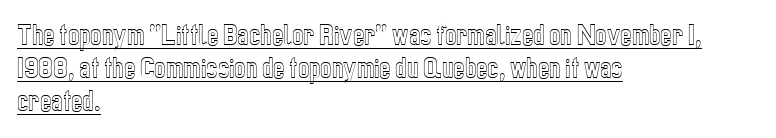
The image shows 24 px text type, upright; set left-aligned, normal line spacing (1.37x), normal letter spacing, underlined.
